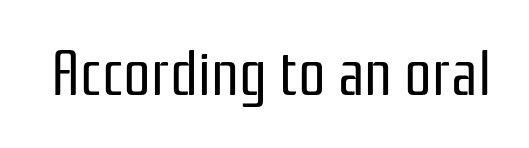
Q: Is the text bold? A: No.
Q: Is the text italic (slanted)? A: No, it is upright.
Q: Is the typeface a serif or a sans-serif typeface? A: Sans-serif.
Q: Is the text underlined? A: No.
Q: Is the spacing between letters normal or unusually wide? A: Normal.
Q: Width (condensed, normal, or wide)? A: Condensed.
Q: Stroke contrast? A: Low.
Q: x-height? A: Medium.
Q: Monospaced? A: No.
